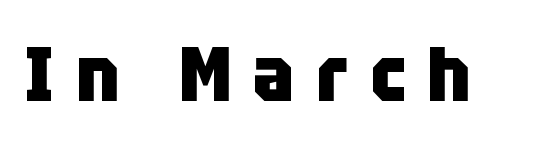
The image shows 76 px heavy, condensed sans-serif type, upright; set unusually wide letter spacing (+0.29 em), not underlined; low stroke contrast and a large x-height.
